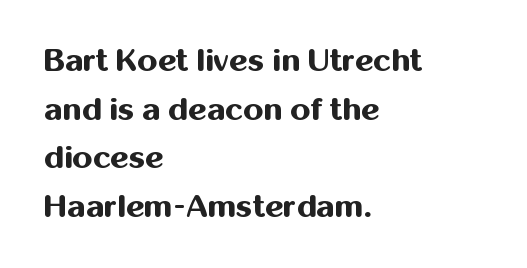
Q: Is the text bold? A: Yes.
Q: Is the text italic (slanted)? A: No, it is upright.
Q: Is the typeface a serif or a sans-serif typeface? A: Sans-serif.
Q: Is the text underlined? A: No.
Q: How is the paragraph aligned? A: Left-aligned.
Q: Is the spacing between letters normal or unusually wide? A: Normal.
Q: Is the spacing between lines tight, normal or loose? A: Normal.
Q: Width (condensed, normal, or wide)? A: Normal.
Q: Stroke contrast? A: Medium.
Q: x-height? A: Medium.
Q: Monospaced? A: No.
